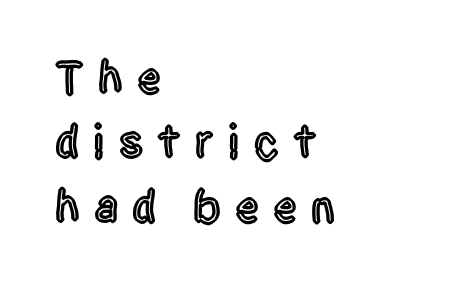
Q: Is the text italic (slanted)? A: No, it is upright.
Q: Is the typeface a serif or a sans-serif typeface? A: Sans-serif.
Q: Is the text underlined? A: No.
Q: How is the paragraph aligned? A: Left-aligned.
Q: Is the spacing between letters normal or unusually wide? A: Unusually wide.
Q: Is the spacing between lines tight, normal or loose? A: Normal.
Q: Width (condensed, normal, or wide)? A: Condensed.
Q: x-height? A: Large.
Q: Monospaced? A: No.
